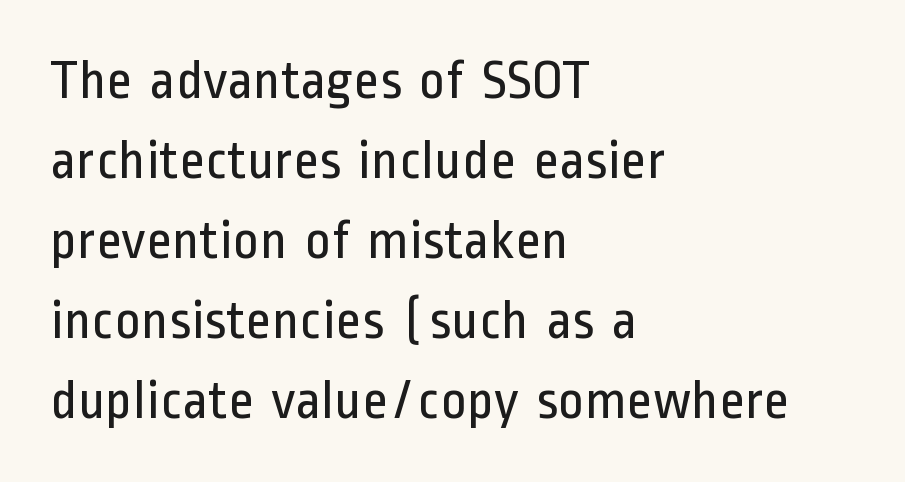
Varying glyph widths throughout — classic text-font behaviour. These lines are composed in type without serifs. This rendering uses left alignment, leaving the right contour irregular. The gap between lines stays unmarked. Compared with a typical body face, this is equally light or lighter still.
